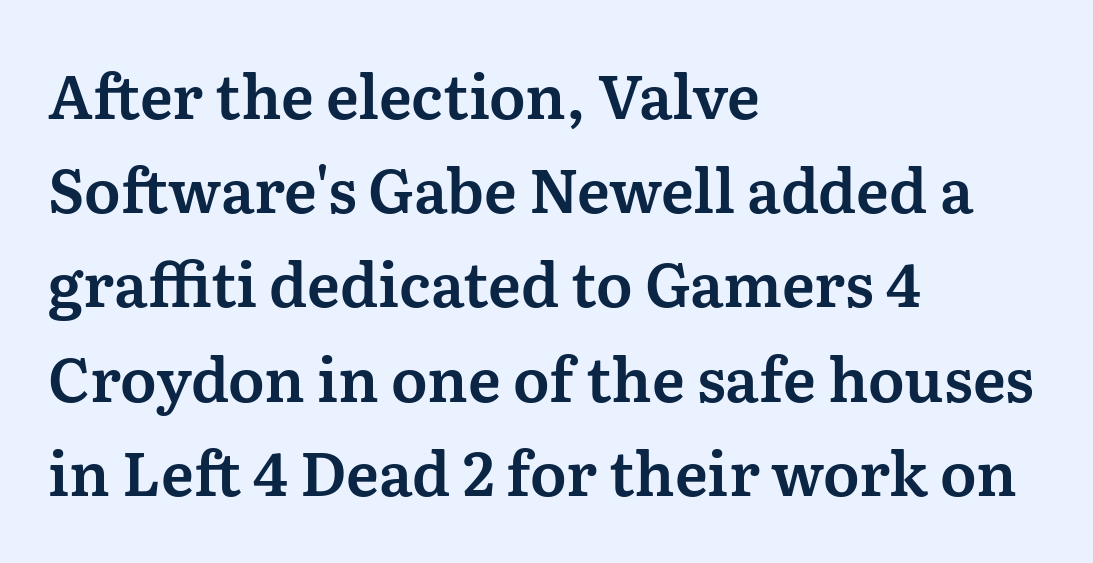
{"serif": "yes", "italic": "no", "width": "normal", "stroke_contrast": "medium", "x_height": "medium", "monospaced": "no", "underline": "no", "align": "left", "line_spacing": "normal", "line_spacing_ratio": 1.57, "letter_spacing": "normal", "letter_spacing_em": 0.0, "glyph_px": 60}
